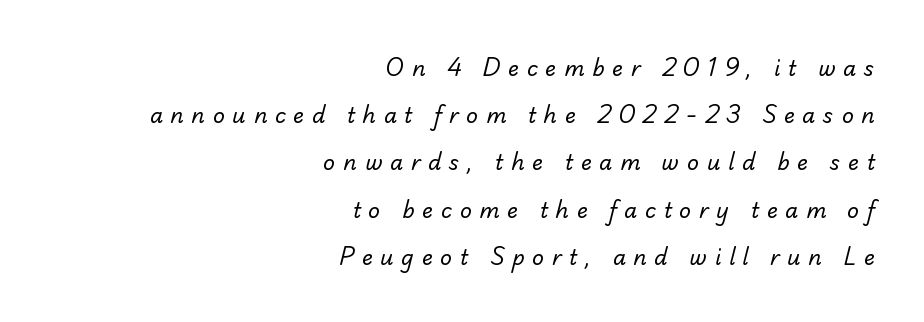
The image shows 21 px text type; set right-aligned, loose line spacing (2.25x), unusually wide letter spacing (+0.36 em), not underlined.
